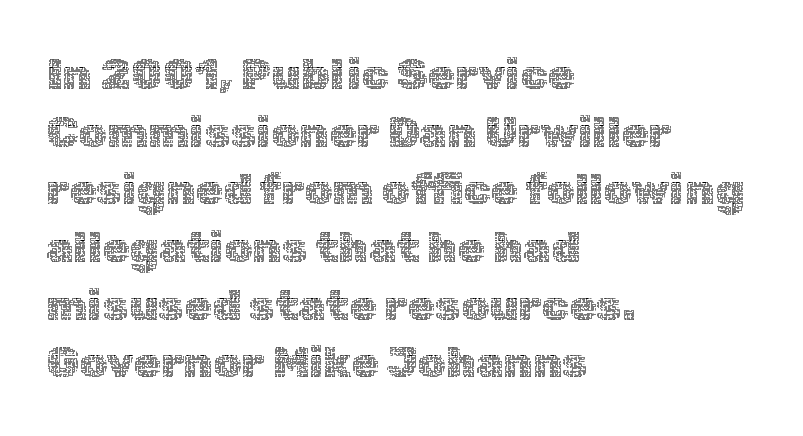
The image shows 44 px thin type, upright; set left-aligned, normal line spacing (1.31x), normal letter spacing, not underlined; a medium x-height.
